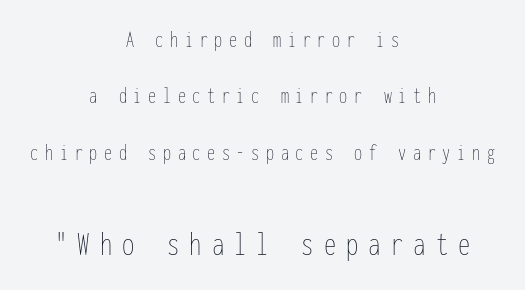
{"italic": "no", "bold": "no", "weight": "thin", "width": "condensed", "stroke_contrast": "low", "x_height": "medium", "monospaced": "yes", "underline": "no", "align": "center", "line_spacing": "loose", "line_spacing_ratio": 2.45, "letter_spacing": "wide", "letter_spacing_em": 0.29, "larger_block": "second", "size_ratio": 1.52, "glyph_px": 35}
